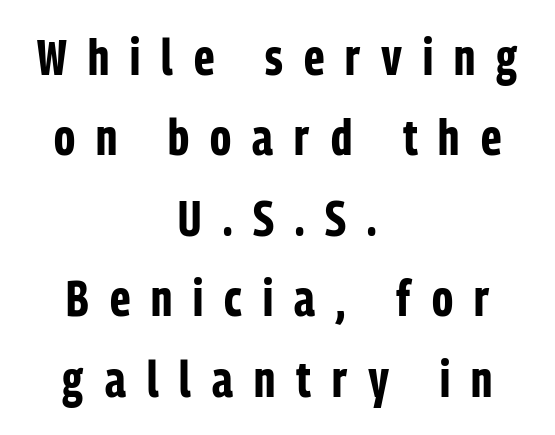
Is this a fixed-width face? No — the glyphs have proportional, varying widths. In terms of letterspacing, this is a distinctly airy, spread setting. This block has exactly the height ordinary leading produces. The letters carry no serifs — their stems end cleanly without finishing strokes. The space directly below the letters is spotless. Weight check: bold — yes, fully.
